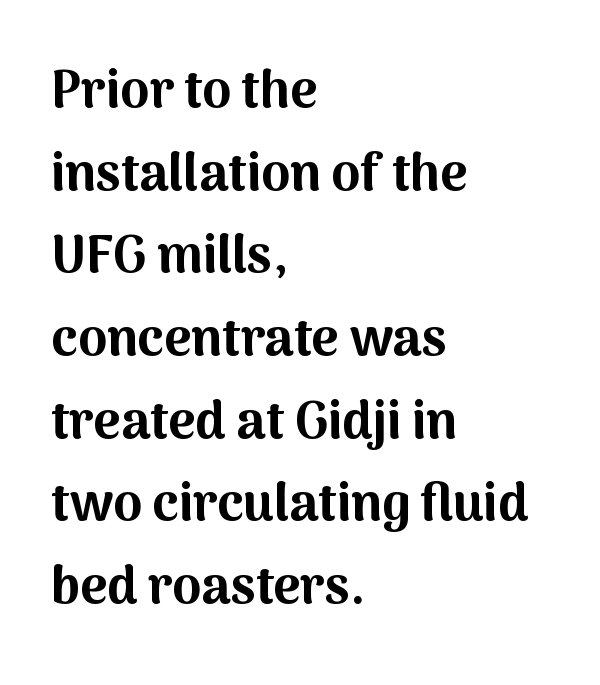
Q: Is the text bold? A: Yes.
Q: Is the text italic (slanted)? A: No, it is upright.
Q: Is the typeface a serif or a sans-serif typeface? A: Sans-serif.
Q: Is the text underlined? A: No.
Q: How is the paragraph aligned? A: Left-aligned.
Q: Is the spacing between letters normal or unusually wide? A: Normal.
Q: Is the spacing between lines tight, normal or loose? A: Normal.
Q: Width (condensed, normal, or wide)? A: Normal.
Q: Stroke contrast? A: Medium.
Q: x-height? A: Medium.
Q: Monospaced? A: No.
